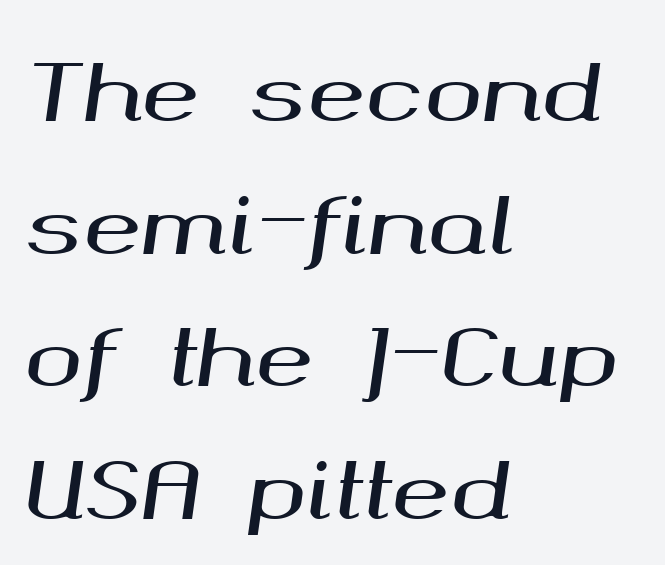
{"italic": "yes", "lean": "right", "slant_degrees": 8, "width": "wide", "stroke_contrast": "medium", "x_height": "medium", "monospaced": "no", "underline": "no", "align": "left", "line_spacing": "normal", "line_spacing_ratio": 1.7, "letter_spacing": "normal", "letter_spacing_em": 0.0, "glyph_px": 78}
